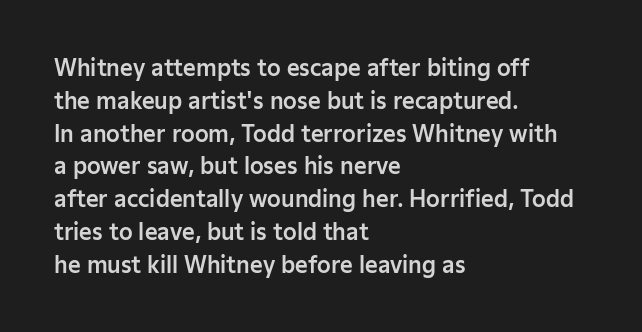
The image shows 22 px text type, upright; set left-aligned, normal line spacing (1.49x), normal letter spacing, not underlined.
